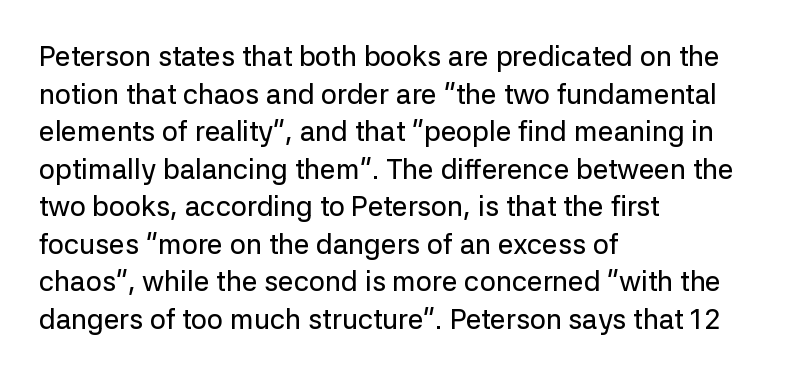
Q: Is the text italic (slanted)? A: No, it is upright.
Q: Is the typeface a serif or a sans-serif typeface? A: Sans-serif.
Q: Is the text underlined? A: No.
Q: How is the paragraph aligned? A: Left-aligned.
Q: Is the spacing between letters normal or unusually wide? A: Normal.
Q: Is the spacing between lines tight, normal or loose? A: Normal.
Q: Width (condensed, normal, or wide)? A: Normal.
Q: Stroke contrast? A: Low.
Q: x-height? A: Medium.
Q: Monospaced? A: No.
